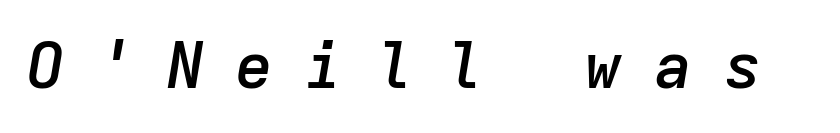
Q: Is the text bold? A: Semi-bold.
Q: Is the text italic (slanted)? A: Yes, it leans right by about 9 degrees.
Q: Is the text underlined? A: No.
Q: Is the spacing between letters normal or unusually wide? A: Unusually wide.
Q: Width (condensed, normal, or wide)? A: Normal.
Q: Stroke contrast? A: Low.
Q: x-height? A: Medium.
Q: Monospaced? A: Yes.
